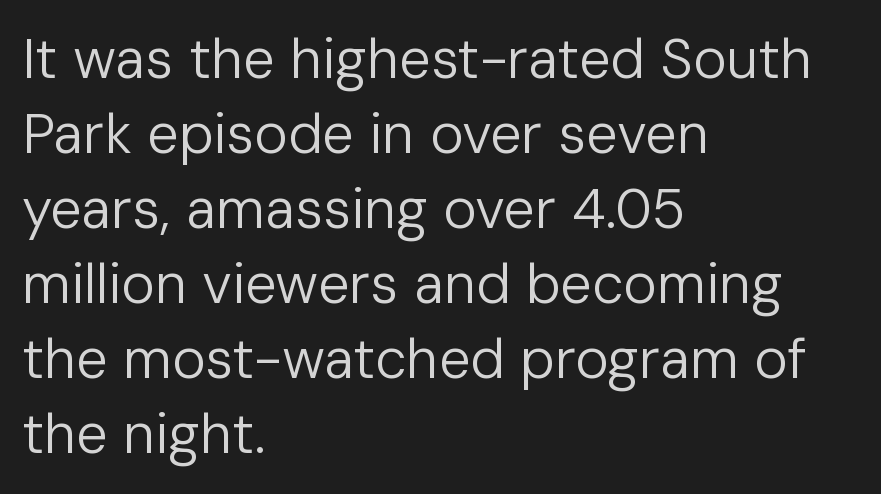
{"serif": "no", "italic": "no", "bold": "no", "weight": "regular", "width": "normal", "stroke_contrast": "low", "x_height": "medium", "monospaced": "no", "underline": "no", "align": "left", "line_spacing": "normal", "line_spacing_ratio": 1.34, "letter_spacing": "normal", "letter_spacing_em": 0.0, "glyph_px": 56}
